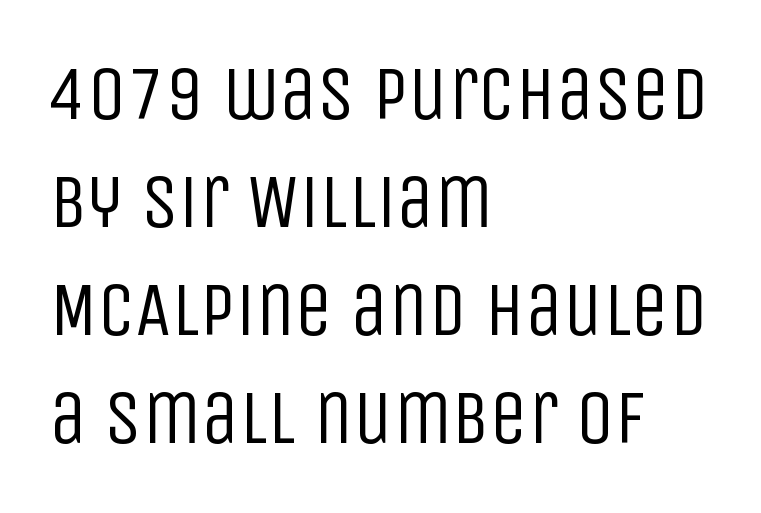
{"serif": "no", "italic": "no", "bold": "no", "weight": "regular", "width": "condensed", "stroke_contrast": "low", "x_height": "large", "monospaced": "no", "underline": "no", "align": "left", "line_spacing": "normal", "line_spacing_ratio": 1.42, "letter_spacing": "normal", "letter_spacing_em": 0.0, "glyph_px": 76}
